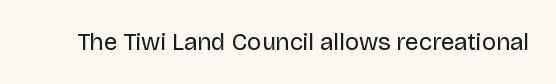
Only glyphs here, with clear space below each row. Notice how the stems are strictly vertical — no italics here. Between one letter and the next there's only the usual sliver of space. Is this a heavy cut? Hardly; it is regular or lighter.
